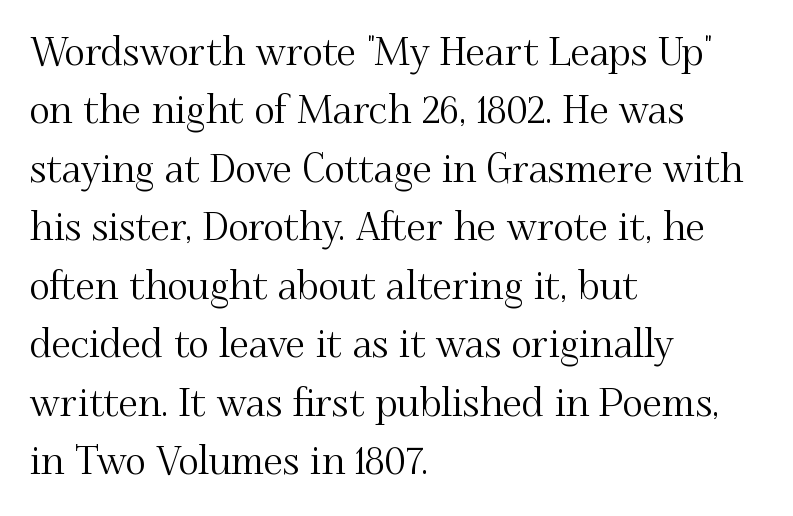
Q: Is the text italic (slanted)? A: No, it is upright.
Q: Is the typeface a serif or a sans-serif typeface? A: Serif.
Q: Is the text underlined? A: No.
Q: How is the paragraph aligned? A: Left-aligned.
Q: Is the spacing between letters normal or unusually wide? A: Normal.
Q: Is the spacing between lines tight, normal or loose? A: Normal.
Q: Width (condensed, normal, or wide)? A: Normal.
Q: Stroke contrast? A: Medium.
Q: x-height? A: Small.
Q: Monospaced? A: No.
